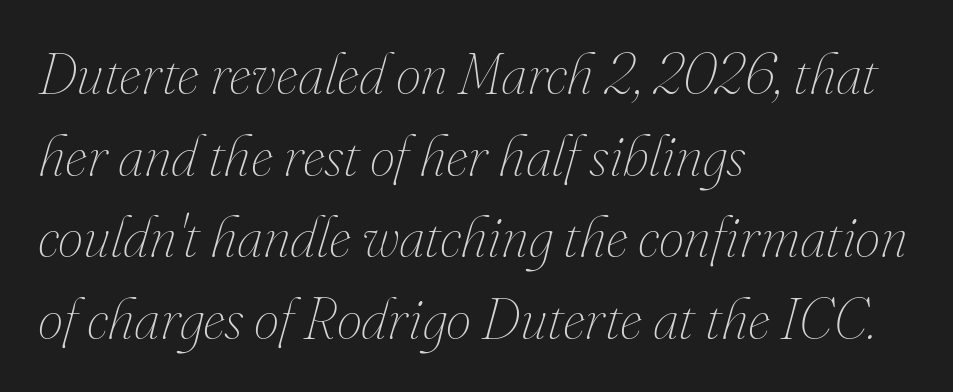
{"italic": "yes", "lean": "right", "slant_degrees": 16, "bold": "no", "weight": "thin", "width": "normal", "stroke_contrast": "medium", "x_height": "small", "monospaced": "no", "underline": "no", "align": "left", "line_spacing": "normal", "line_spacing_ratio": 1.43, "letter_spacing": "normal", "letter_spacing_em": 0.0, "glyph_px": 57}
